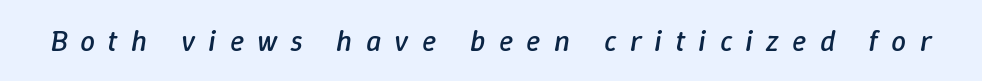
The whole block is typeset with a tilt. This sample has the flowing, uneven cadence of proportional lettering. The letters are spread apart with noticeably loose tracking. Decoration check: the copy has no underline. Letters have the restrained weight of plain body copy at most.
